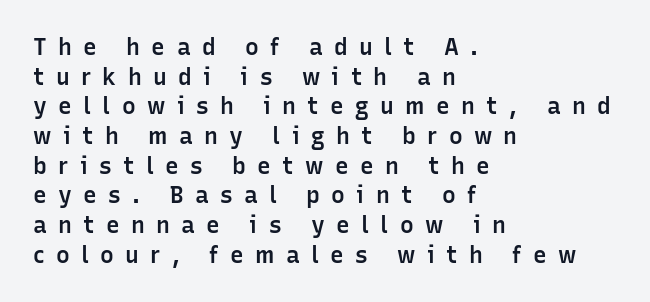
How are the letters spaced? Widely, with obvious added tracking. Weight check: semibold — heavier than regular, not quite bold. Unmarked baselines from the first word to the last. The axis of the letterforms is exactly vertical. Leading: standard.
